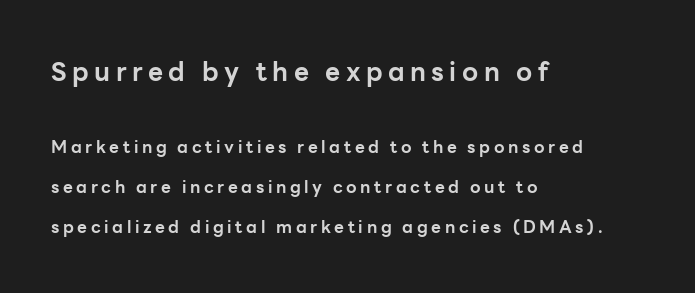
The text block is weighted toward the left margin, trailing off unevenly rightward. Visually, the top section dominates because its glyphs are scaled up. Weight: bold. This is roman type, the default non-slanted kind. The line texture is sparse and dotted thanks to wide tracking.
